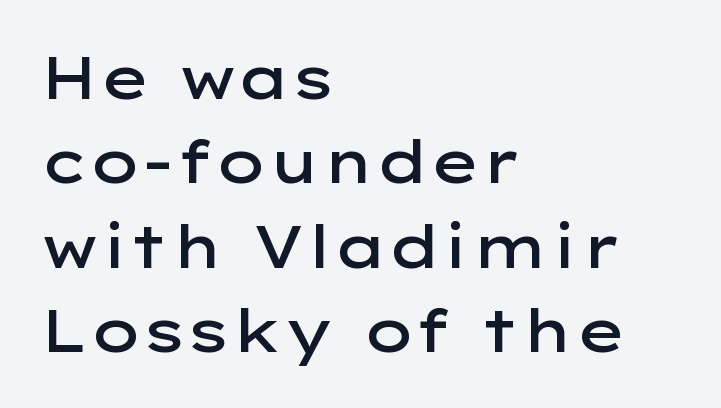
Q: Is the text bold? A: Semi-bold.
Q: Is the text italic (slanted)? A: No, it is upright.
Q: Is the typeface a serif or a sans-serif typeface? A: Sans-serif.
Q: Is the text underlined? A: No.
Q: How is the paragraph aligned? A: Left-aligned.
Q: Is the spacing between letters normal or unusually wide? A: Normal.
Q: Is the spacing between lines tight, normal or loose? A: Normal.
Q: Width (condensed, normal, or wide)? A: Wide.
Q: Stroke contrast? A: Low.
Q: x-height? A: Medium.
Q: Monospaced? A: No.
